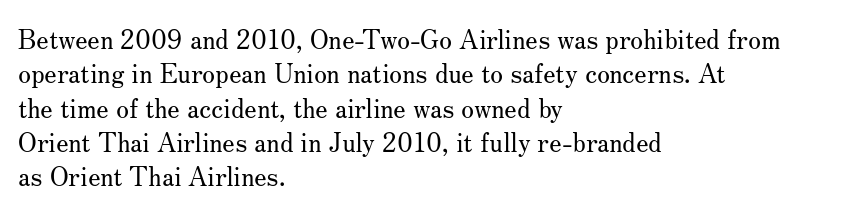
Q: Is the text bold? A: No.
Q: Is the text italic (slanted)? A: No, it is upright.
Q: Is the text underlined? A: No.
Q: How is the paragraph aligned? A: Left-aligned.
Q: Is the spacing between letters normal or unusually wide? A: Normal.
Q: Is the spacing between lines tight, normal or loose? A: Normal.
